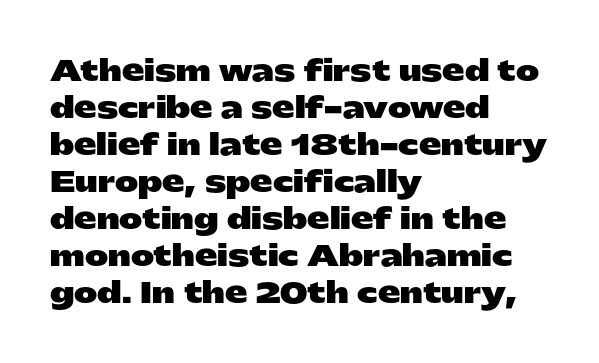
Q: Is the text bold? A: Yes.
Q: Is the text italic (slanted)? A: No, it is upright.
Q: Is the typeface a serif or a sans-serif typeface? A: Sans-serif.
Q: Is the text underlined? A: No.
Q: How is the paragraph aligned? A: Left-aligned.
Q: Is the spacing between letters normal or unusually wide? A: Normal.
Q: Is the spacing between lines tight, normal or loose? A: Normal.
Q: Width (condensed, normal, or wide)? A: Wide.
Q: Stroke contrast? A: Low.
Q: x-height? A: Medium.
Q: Monospaced? A: No.
